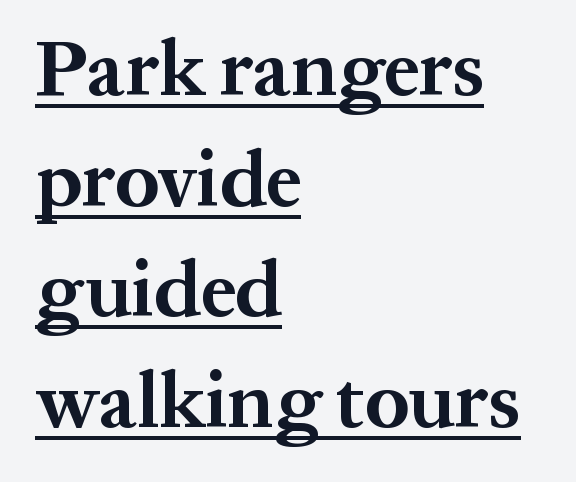
Q: Is the text bold? A: Yes.
Q: Is the text italic (slanted)? A: No, it is upright.
Q: Is the typeface a serif or a sans-serif typeface? A: Serif.
Q: Is the text underlined? A: Yes.
Q: How is the paragraph aligned? A: Left-aligned.
Q: Is the spacing between letters normal or unusually wide? A: Normal.
Q: Is the spacing between lines tight, normal or loose? A: Normal.
Q: Width (condensed, normal, or wide)? A: Normal.
Q: Stroke contrast? A: Medium.
Q: x-height? A: Medium.
Q: Monospaced? A: No.
